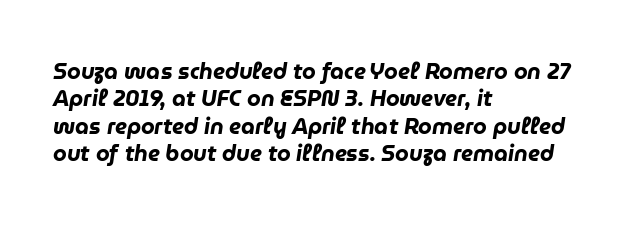
{"italic": "yes", "lean": "right", "slant_degrees": 9, "bold": "yes", "underline": "no", "align": "left", "line_spacing": "normal", "line_spacing_ratio": 1.25, "letter_spacing": "normal", "letter_spacing_em": 0.0, "glyph_px": 22}
